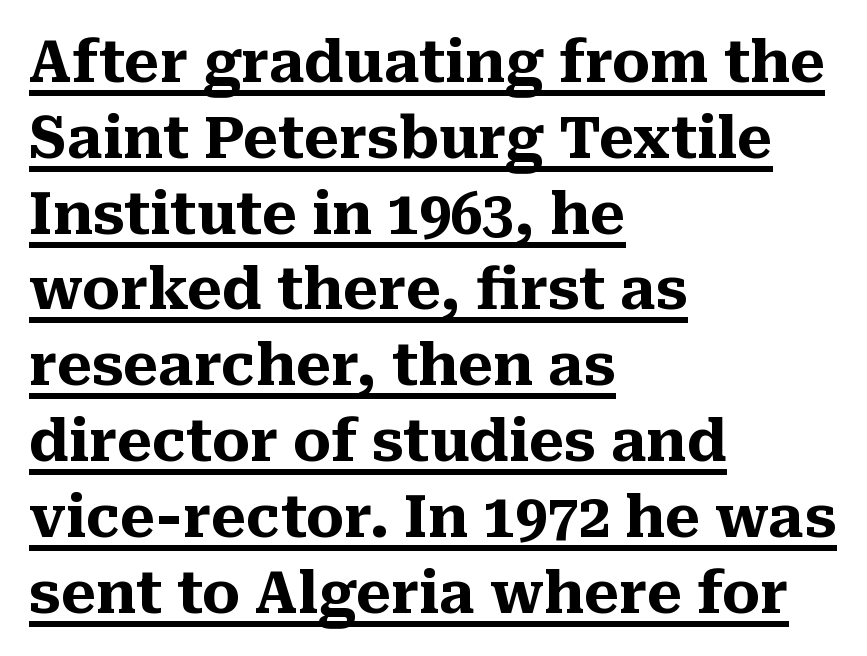
{"serif": "yes", "italic": "no", "bold": "yes", "weight": "heavy", "width": "normal", "stroke_contrast": "medium", "x_height": "medium", "monospaced": "no", "underline": "yes", "align": "left", "line_spacing": "normal", "line_spacing_ratio": 1.33, "letter_spacing": "normal", "letter_spacing_em": 0.0, "glyph_px": 57}
